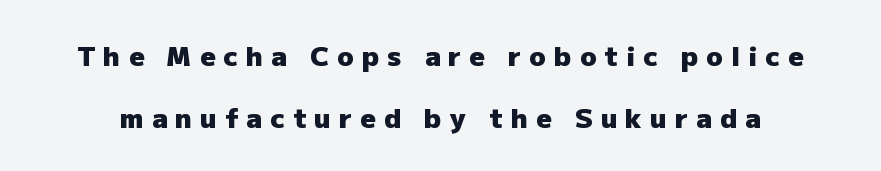
{"italic": "no", "bold": "yes", "underline": "no", "line_spacing": "loose", "line_spacing_ratio": 2.3, "letter_spacing": "wide", "letter_spacing_em": 0.3, "glyph_px": 27}
